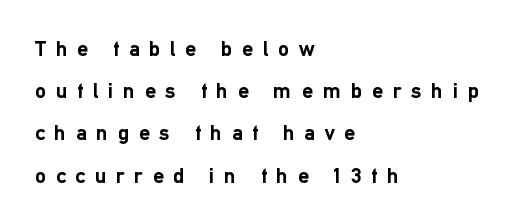
The image shows 22 px bold type, upright; set left-aligned, loose line spacing (1.92x), unusually wide letter spacing (+0.44 em), not underlined.
